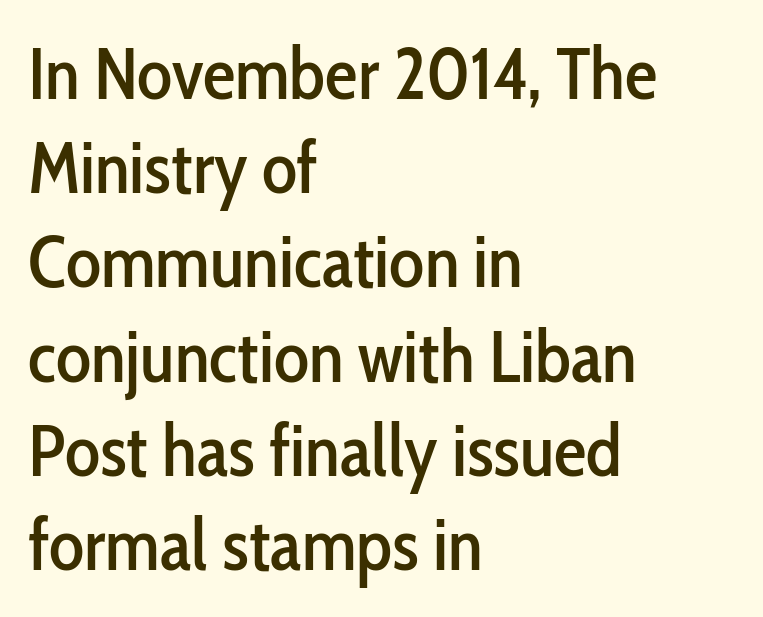
Q: Is the text italic (slanted)? A: No, it is upright.
Q: Is the typeface a serif or a sans-serif typeface? A: Sans-serif.
Q: Is the text underlined? A: No.
Q: How is the paragraph aligned? A: Left-aligned.
Q: Is the spacing between letters normal or unusually wide? A: Normal.
Q: Is the spacing between lines tight, normal or loose? A: Normal.
Q: Width (condensed, normal, or wide)? A: Condensed.
Q: Stroke contrast? A: Low.
Q: x-height? A: Medium.
Q: Monospaced? A: No.
